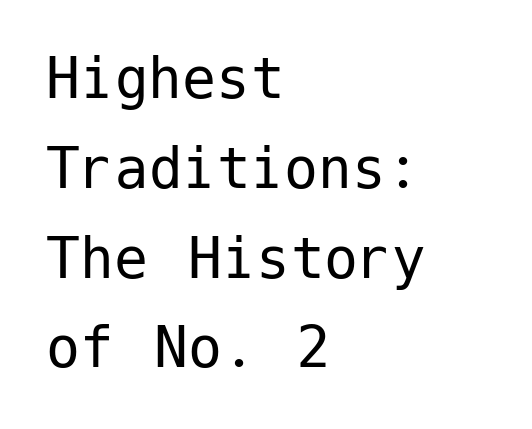
{"serif": "no", "italic": "no", "bold": "no", "weight": "regular", "width": "normal", "stroke_contrast": "low", "x_height": "medium", "underline": "no", "align": "left", "line_spacing": "normal", "line_spacing_ratio": 1.32, "letter_spacing": "normal", "letter_spacing_em": 0.0, "glyph_px": 68}
